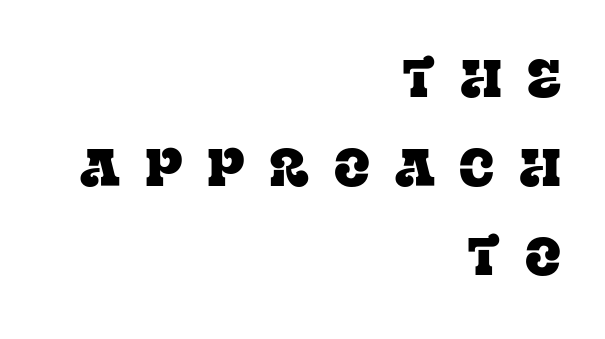
{"serif": "yes", "italic": "no", "width": "normal", "stroke_contrast": "low", "x_height": "large", "monospaced": "no", "underline": "no", "align": "right", "line_spacing": "normal", "line_spacing_ratio": 1.68, "letter_spacing": "wide", "letter_spacing_em": 0.47, "glyph_px": 53}
